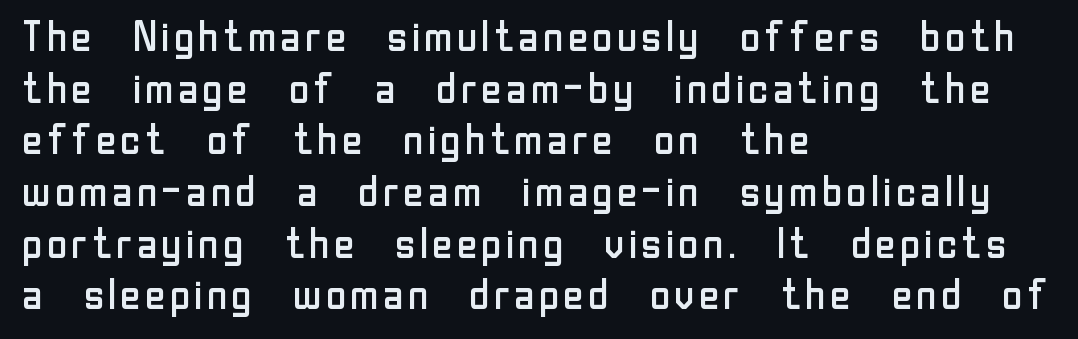
The image shows 42 px regular-weight sans-serif type, upright; set left-aligned, line spacing 1.23x, normal letter spacing, not underlined; low stroke contrast and a medium x-height.
